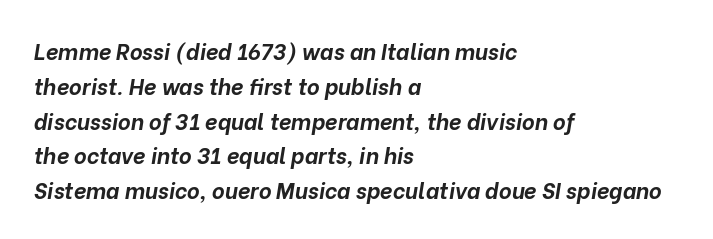
The image shows 22 px bold type, italic (leaning right); set left-aligned, normal line spacing (1.58x), normal letter spacing, not underlined.
